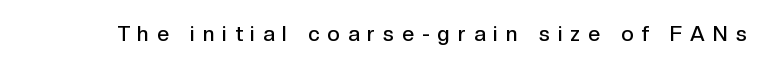
The image shows 21 px text type, upright; set unusually wide letter spacing (+0.39 em), not underlined.
